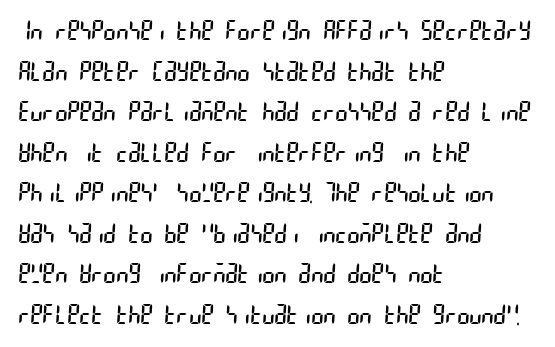
The image shows 26 px text type; set left-aligned, normal line spacing (1.56x), normal letter spacing, not underlined.
